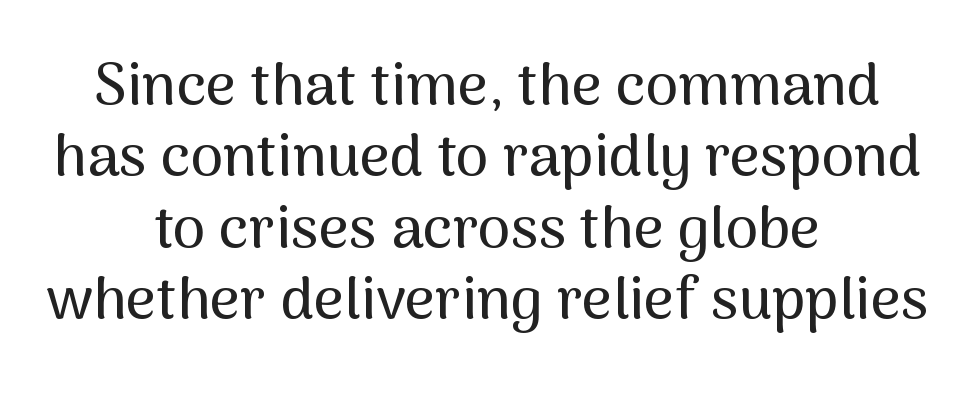
{"serif": "no", "italic": "no", "width": "normal", "stroke_contrast": "medium", "x_height": "medium", "monospaced": "no", "underline": "no", "align": "center", "line_spacing_ratio": 1.21, "letter_spacing": "normal", "letter_spacing_em": 0.0, "glyph_px": 59}
